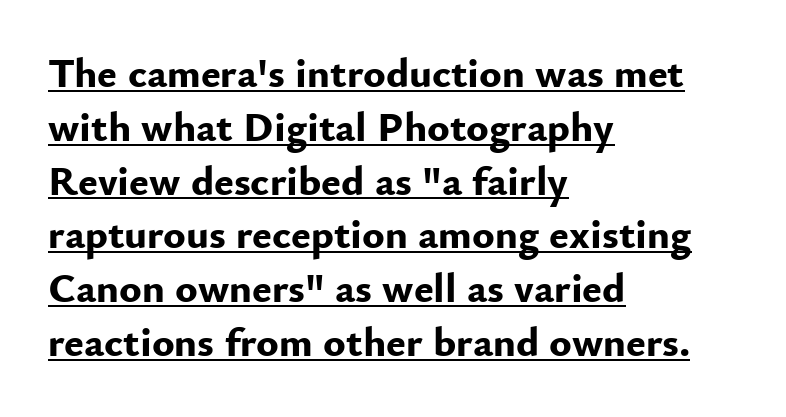
The image shows 42 px bold sans-serif type, upright; set left-aligned, normal line spacing (1.28x), normal letter spacing, underlined; low stroke contrast and a small x-height.
